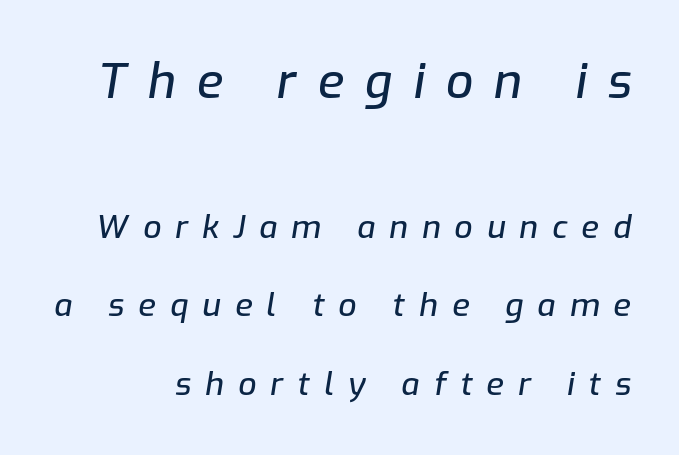
The image shows 48 px text type, italic (leaning right); set loose line spacing (2.45x), unusually wide letter spacing (+0.44 em), not underlined; the first (top) block is 1.5x larger; low stroke contrast and a medium x-height.
